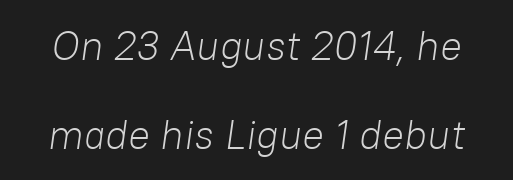
{"italic": "yes", "lean": "right", "slant_degrees": 8, "bold": "no", "weight": "light", "width": "normal", "stroke_contrast": "low", "x_height": "medium", "monospaced": "no", "underline": "no", "line_spacing": "loose", "line_spacing_ratio": 2.16, "letter_spacing": "normal", "letter_spacing_em": 0.0, "glyph_px": 41}
